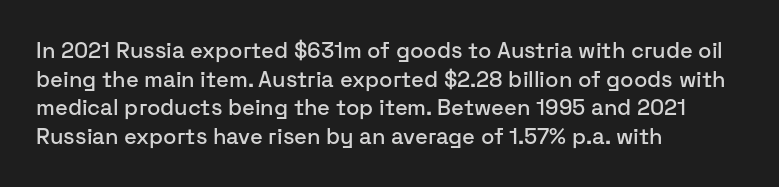
The image shows 22 px text type, upright; set left-aligned, normal line spacing (1.3x), normal letter spacing, not underlined.
